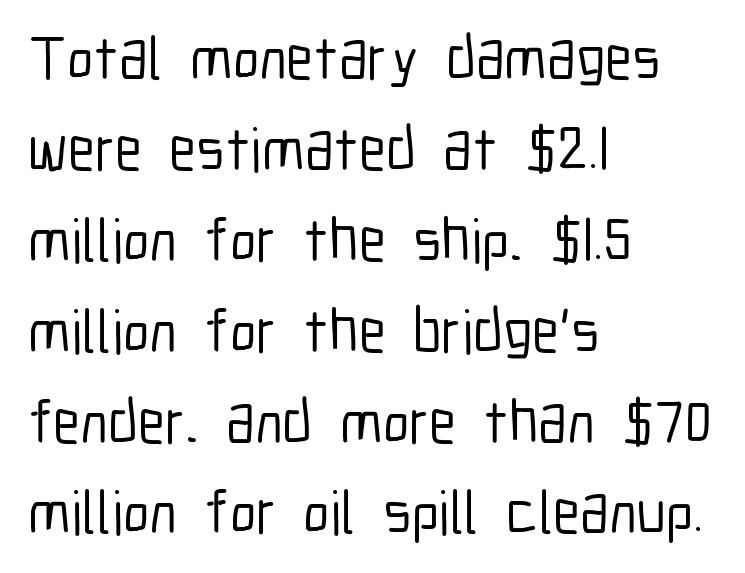
Leading matches the norm, producing a regular column. Alignment: flush left. Each row of text sits above clean, open space. Nope, no serifs anywhere on these letters. These lines keep a tight, regular rhythm from letter to letter. If you drew a line through each stem, it would be perfectly vertical.
